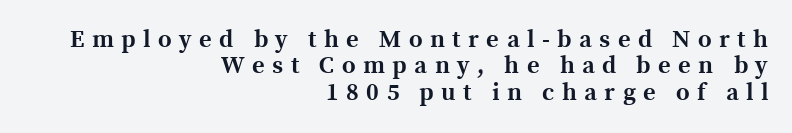
Q: Is the text bold? A: Yes.
Q: Is the text italic (slanted)? A: No, it is upright.
Q: Is the text underlined? A: No.
Q: How is the paragraph aligned? A: Right-aligned.
Q: Is the spacing between letters normal or unusually wide? A: Unusually wide.
Q: Is the spacing between lines tight, normal or loose? A: Tight.
